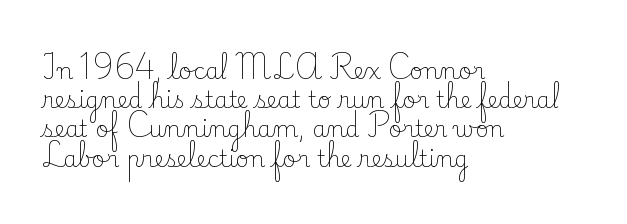
Nothing unusual about the tracking: characters are spaced as the font intends. Caption: multi-line text, flush left, ragged right. How would I describe the line gaps? Plain and ordinary. Unbolded letterforms with no extra heft.
